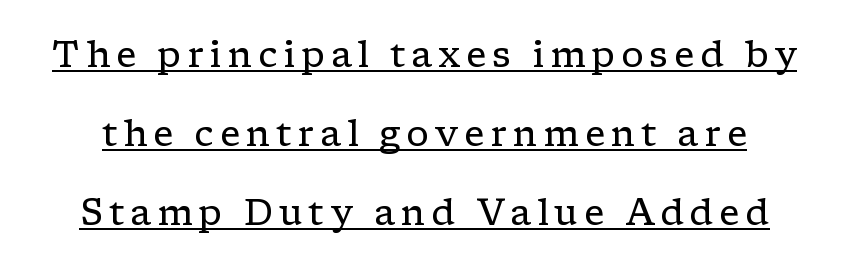
The image shows 36 px regular-weight, wide serif type, upright; set loose line spacing (2.19x), underlined; low stroke contrast and a medium x-height.
